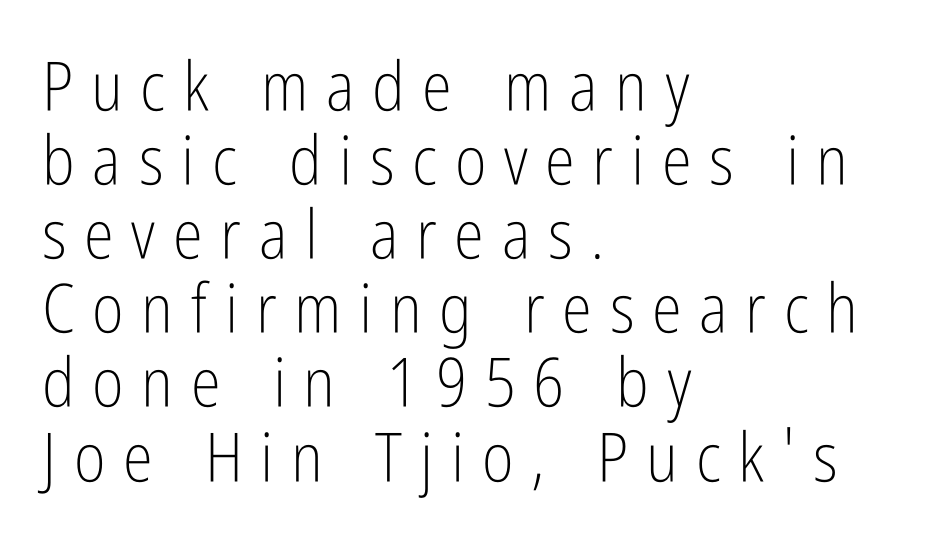
The image shows 68 px light, condensed sans-serif type, upright; set left-aligned, tight line spacing (1.09x), unusually wide letter spacing (+0.26 em), not underlined; low stroke contrast and a medium x-height.
